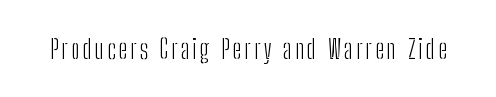
Q: Is the text bold? A: No.
Q: Is the text italic (slanted)? A: No, it is upright.
Q: Is the text underlined? A: No.
